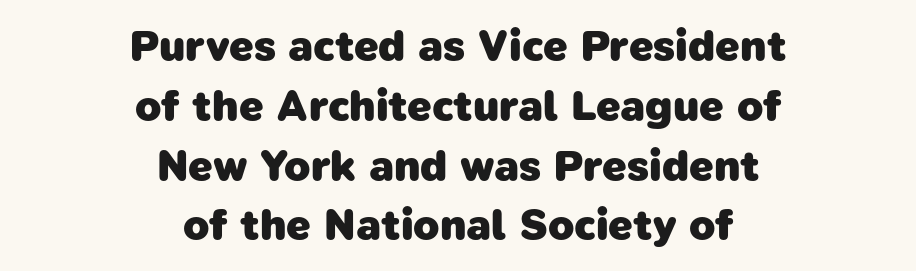
Q: Is the text bold? A: Yes.
Q: Is the typeface a serif or a sans-serif typeface? A: Sans-serif.
Q: Is the text underlined? A: No.
Q: How is the paragraph aligned? A: Centered.
Q: Is the spacing between letters normal or unusually wide? A: Normal.
Q: Is the spacing between lines tight, normal or loose? A: Normal.
Q: Width (condensed, normal, or wide)? A: Normal.
Q: Stroke contrast? A: Low.
Q: x-height? A: Medium.
Q: Monospaced? A: No.
